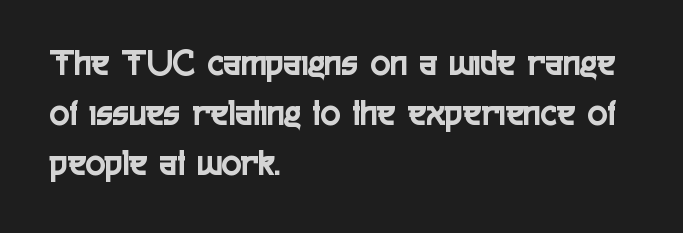
The image shows 37 px condensed sans-serif type, upright; set left-aligned, normal line spacing (1.35x), normal letter spacing, not underlined; a medium x-height.
